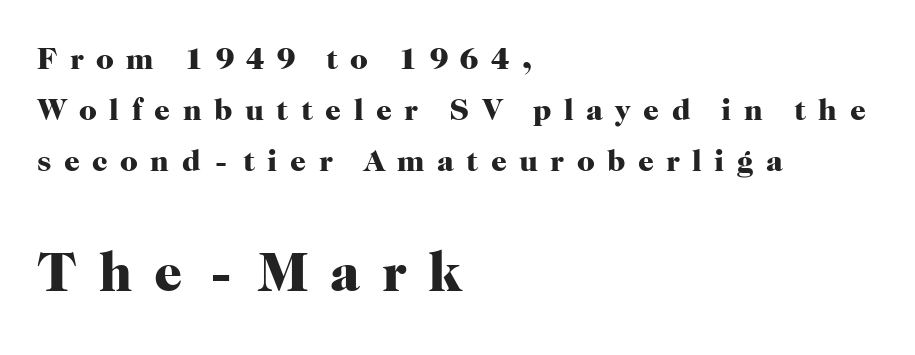
{"serif": "yes", "italic": "no", "bold": "yes", "weight": "heavy", "width": "normal", "stroke_contrast": "high", "x_height": "medium", "monospaced": "no", "underline": "no", "align": "left", "line_spacing": "normal", "line_spacing_ratio": 1.64, "letter_spacing": "wide", "letter_spacing_em": 0.4, "larger_block": "second", "size_ratio": 1.77, "glyph_px": 55}
